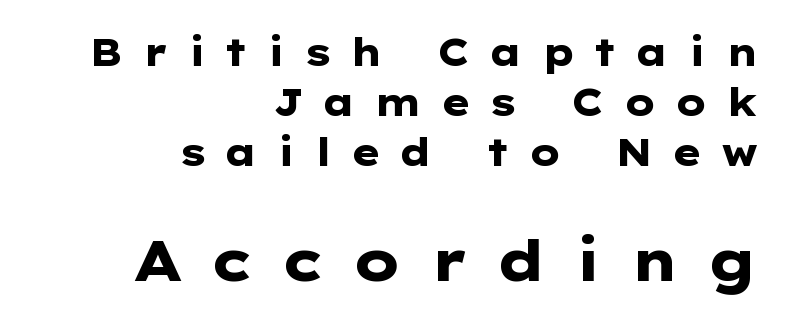
Look at the glyph heights: the lower group is clearly the bigger setting. Whoever set this chose a conventional vertical rhythm. Does the lettering tilt? It doesn't — this is upright. Honestly, the letter spacing is so wide it's the main thing you notice. Strokes here are thick enough to call this a true bold.
